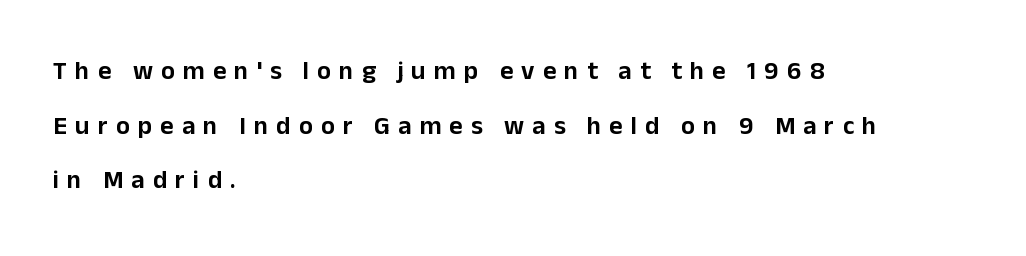
{"italic": "no", "underline": "no", "align": "left", "line_spacing": "loose", "line_spacing_ratio": 2.1, "letter_spacing": "wide", "letter_spacing_em": 0.31, "glyph_px": 26}
